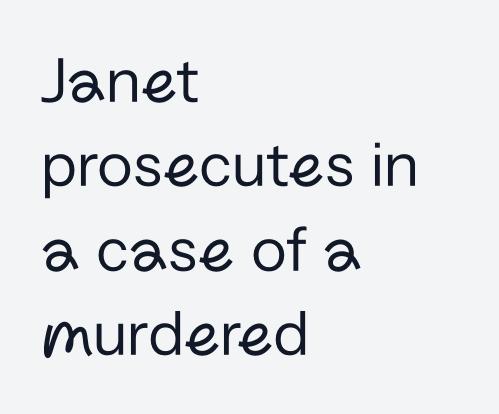
Q: Is the text bold? A: No.
Q: Is the text italic (slanted)? A: No, it is upright.
Q: Is the typeface a serif or a sans-serif typeface? A: Sans-serif.
Q: Is the text underlined? A: No.
Q: How is the paragraph aligned? A: Left-aligned.
Q: Is the spacing between letters normal or unusually wide? A: Normal.
Q: Is the spacing between lines tight, normal or loose? A: Normal.
Q: Width (condensed, normal, or wide)? A: Normal.
Q: Stroke contrast? A: Low.
Q: x-height? A: Medium.
Q: Monospaced? A: No.
